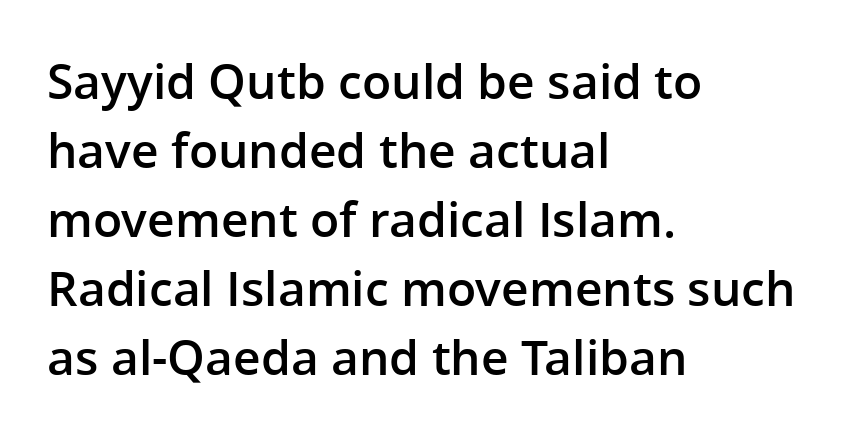
Reading down the column, the eye jumps a familiar distance to each next line. Proportional: the letters do not fall into vertical columns. Spacing between characters is what you'd get straight out of the box. A sans-serif font was chosen for this passage. Posture: vertical. Glance below the letters and you will spot only blank space.
